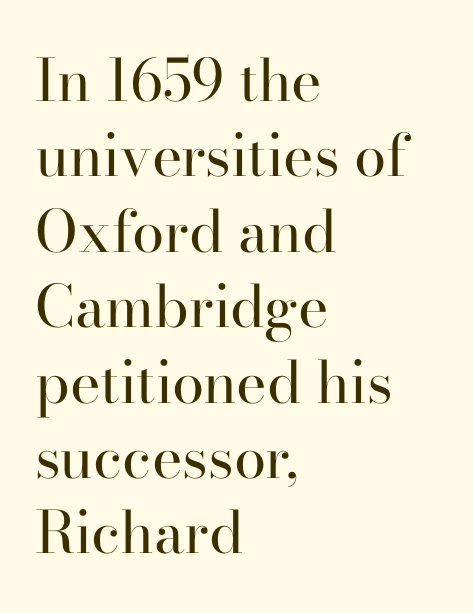
Q: Is the text bold? A: No.
Q: Is the text italic (slanted)? A: No, it is upright.
Q: Is the typeface a serif or a sans-serif typeface? A: Serif.
Q: Is the text underlined? A: No.
Q: How is the paragraph aligned? A: Left-aligned.
Q: Is the spacing between letters normal or unusually wide? A: Normal.
Q: Is the spacing between lines tight, normal or loose? A: Normal.
Q: Width (condensed, normal, or wide)? A: Normal.
Q: Stroke contrast? A: High.
Q: x-height? A: Small.
Q: Monospaced? A: No.
